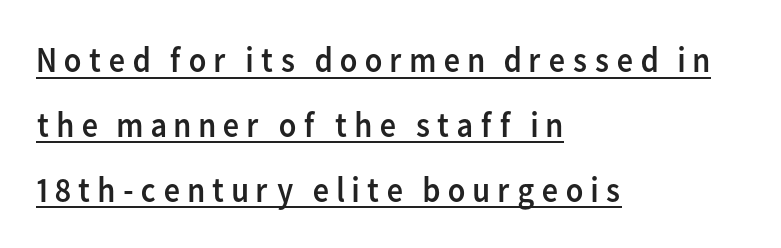
Q: Is the text bold? A: No.
Q: Is the text italic (slanted)? A: No, it is upright.
Q: Is the typeface a serif or a sans-serif typeface? A: Sans-serif.
Q: Is the text underlined? A: Yes.
Q: How is the paragraph aligned? A: Left-aligned.
Q: Width (condensed, normal, or wide)? A: Normal.
Q: Stroke contrast? A: Low.
Q: x-height? A: Medium.
Q: Monospaced? A: No.
